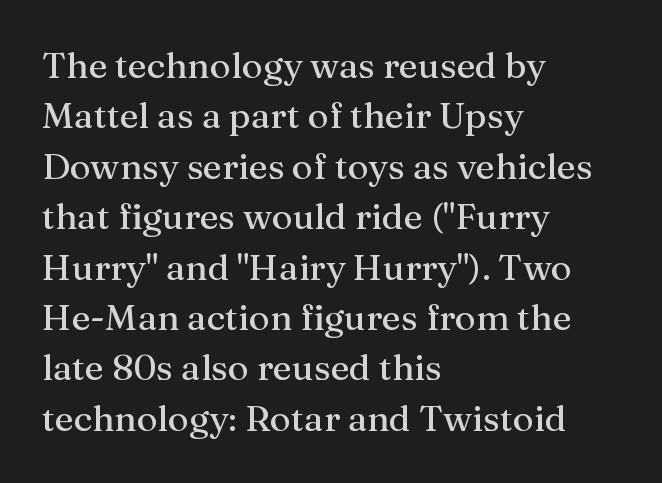
The image shows 36 px serif type, upright; set left-aligned, normal line spacing (1.4x), normal letter spacing, not underlined; medium stroke contrast and a medium x-height.
